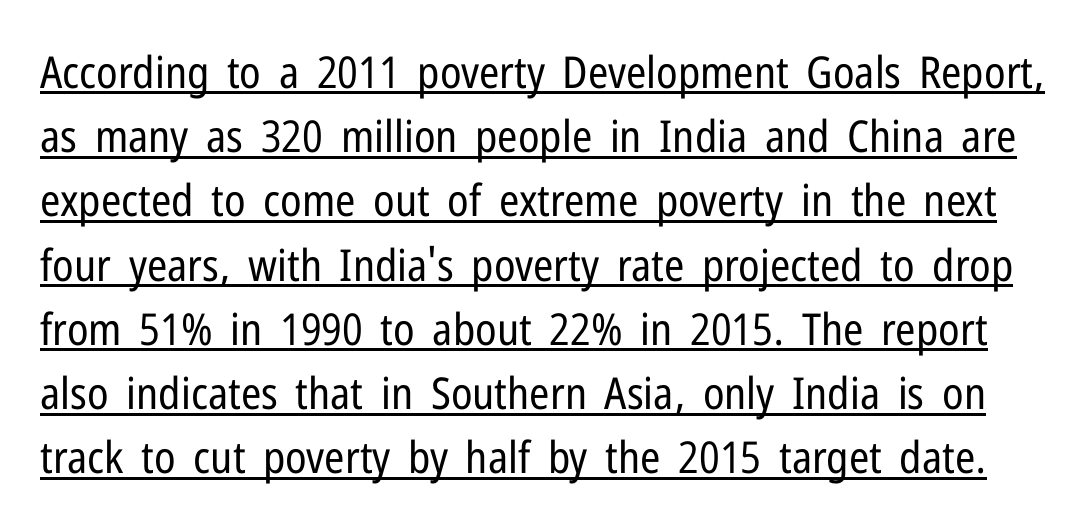
Q: Is the text bold? A: No.
Q: Is the text italic (slanted)? A: No, it is upright.
Q: Is the typeface a serif or a sans-serif typeface? A: Sans-serif.
Q: Is the text underlined? A: Yes.
Q: Is the spacing between letters normal or unusually wide? A: Normal.
Q: Is the spacing between lines tight, normal or loose? A: Normal.
Q: Width (condensed, normal, or wide)? A: Condensed.
Q: Stroke contrast? A: Low.
Q: x-height? A: Medium.
Q: Monospaced? A: No.
